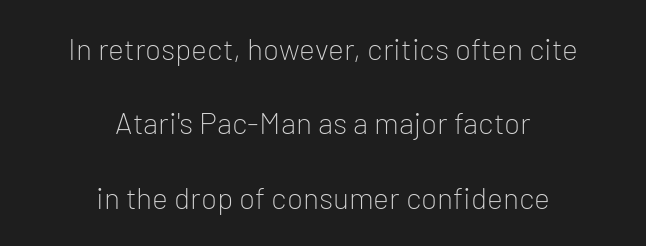
You could fit nearly another row in the gap between these rows. Unmarked baselines from the first word to the last. Nope, not italic — everything's standing straight. Teacher's note: observe the equal gaps on both sides — that is centered alignment. Observe the absence of serifs on each vertical stroke in this sample.
